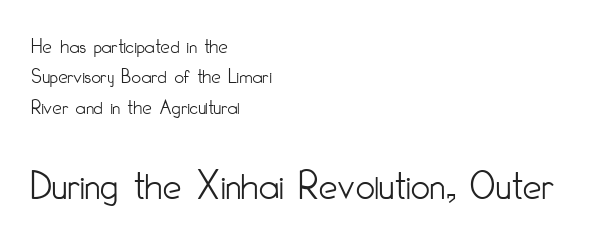
Q: Is the text bold? A: No.
Q: Is the text italic (slanted)? A: No, it is upright.
Q: Is the typeface a serif or a sans-serif typeface? A: Sans-serif.
Q: Is the text underlined? A: No.
Q: How is the paragraph aligned? A: Left-aligned.
Q: Is the spacing between letters normal or unusually wide? A: Normal.
Q: Is the spacing between lines tight, normal or loose? A: Normal.
Q: Which block of text is set in a larger size, the first (top) or the second (bottom)? A: The second (bottom) one.
Q: Width (condensed, normal, or wide)? A: Condensed.
Q: Stroke contrast? A: Low.
Q: x-height? A: Small.
Q: Monospaced? A: No.
